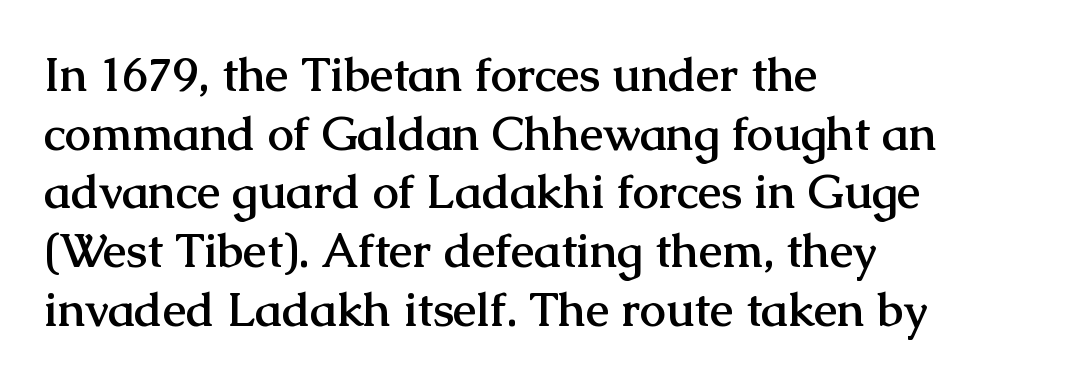
The image shows 47 px semibold serif type, upright; set left-aligned, normal line spacing (1.25x), normal letter spacing, not underlined; medium stroke contrast and a medium x-height.
